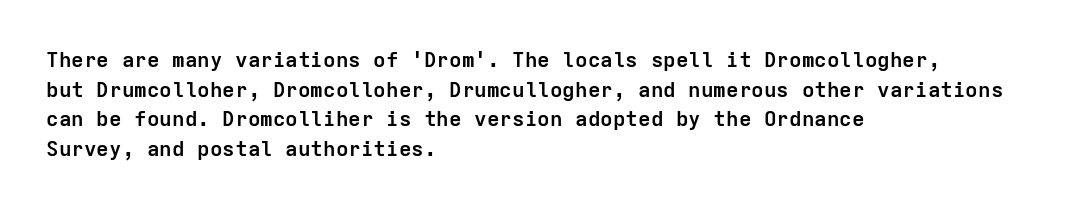
The image shows 21 px bold type, upright; set left-aligned, normal line spacing (1.41x), normal letter spacing, not underlined.
